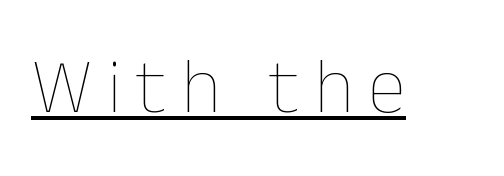
Q: Is the text bold? A: No.
Q: Is the text italic (slanted)? A: No, it is upright.
Q: Is the text underlined? A: Yes.
Q: Width (condensed, normal, or wide)? A: Normal.
Q: Stroke contrast? A: Low.
Q: x-height? A: Medium.
Q: Monospaced? A: No.
